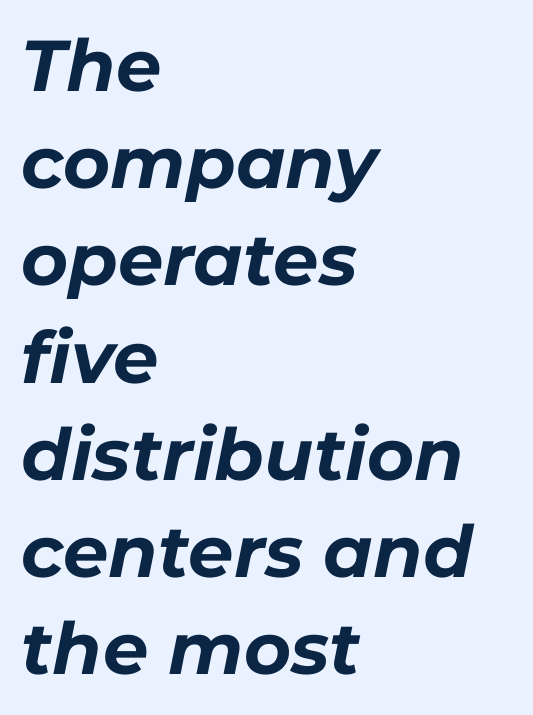
The characters look thick and weighty, a clear bold. These lines stack with their left ends in a neat column. Compared with typical paragraphs, the rows here are spaced about the same. Quick note: underline off. Between one letter and the next there's only the usual sliver of space.
